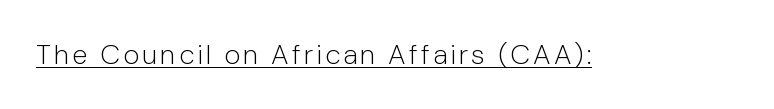
Q: Is the text bold? A: No.
Q: Is the text italic (slanted)? A: No, it is upright.
Q: Is the typeface a serif or a sans-serif typeface? A: Sans-serif.
Q: Is the text underlined? A: Yes.
Q: Width (condensed, normal, or wide)? A: Normal.
Q: Stroke contrast? A: Low.
Q: x-height? A: Medium.
Q: Monospaced? A: No.
